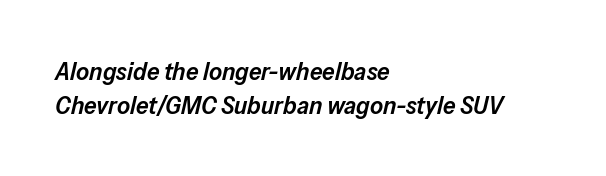
The image shows 25 px text type, italic (leaning right); set left-aligned, normal line spacing (1.36x), normal letter spacing, not underlined.
